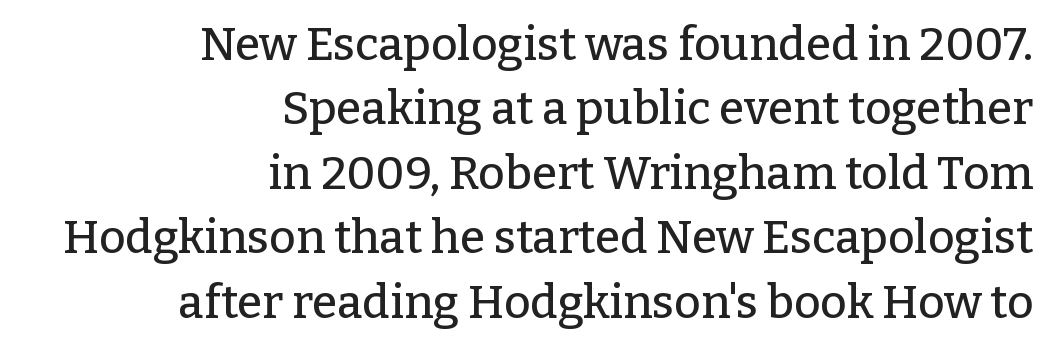
Q: Is the text italic (slanted)? A: No, it is upright.
Q: Is the typeface a serif or a sans-serif typeface? A: Serif.
Q: Is the text underlined? A: No.
Q: How is the paragraph aligned? A: Right-aligned.
Q: Is the spacing between letters normal or unusually wide? A: Normal.
Q: Is the spacing between lines tight, normal or loose? A: Normal.
Q: Width (condensed, normal, or wide)? A: Normal.
Q: Stroke contrast? A: Low.
Q: x-height? A: Medium.
Q: Monospaced? A: No.
